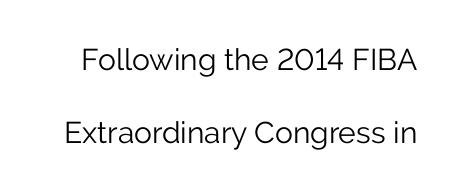
{"serif": "no", "italic": "no", "bold": "no", "weight": "light", "width": "normal", "stroke_contrast": "low", "x_height": "medium", "monospaced": "no", "underline": "no", "line_spacing": "loose", "line_spacing_ratio": 2.42, "letter_spacing": "normal", "letter_spacing_em": 0.0, "glyph_px": 30}
